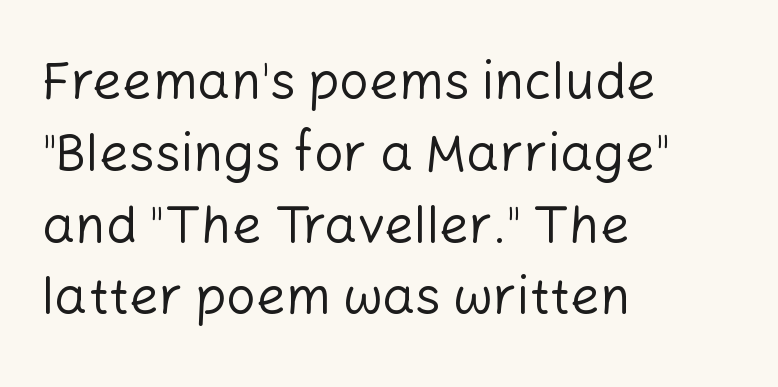
The compositor pushed each line to the left boundary. You can tell it's not italic because the verticals are truly vertical. This rendering features lettering with no underline. One glance says typical: line gaps are just what's usual.
